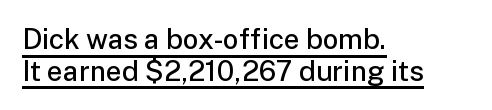
{"serif": "no", "italic": "no", "bold": "semi", "weight": "semibold", "width": "normal", "stroke_contrast": "low", "x_height": "medium", "monospaced": "no", "underline": "yes", "align": "left", "line_spacing": "tight", "line_spacing_ratio": 1.13, "letter_spacing": "normal", "letter_spacing_em": 0.0, "glyph_px": 28}
